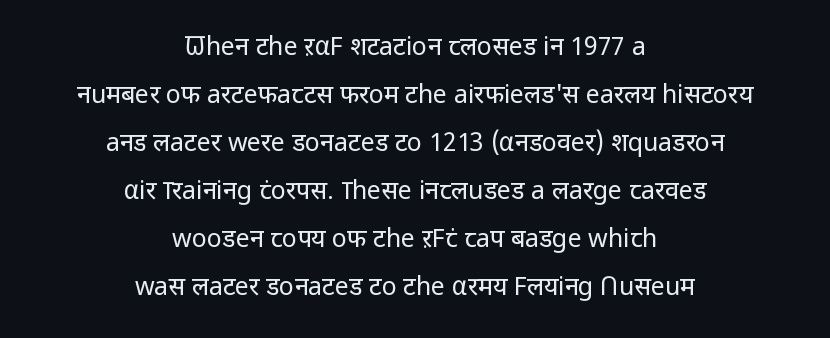
The image shows 25 px text type, upright; set centered, loose line spacing (1.92x), normal letter spacing, not underlined.
